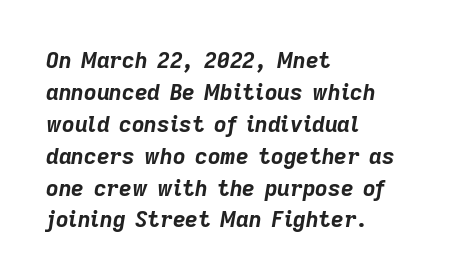
The glyphs have the mass of a bold cut. The lines are quadded left. Here the glyphs are tracked normally, forming tight word shapes. Quick note: interline space is typical.
